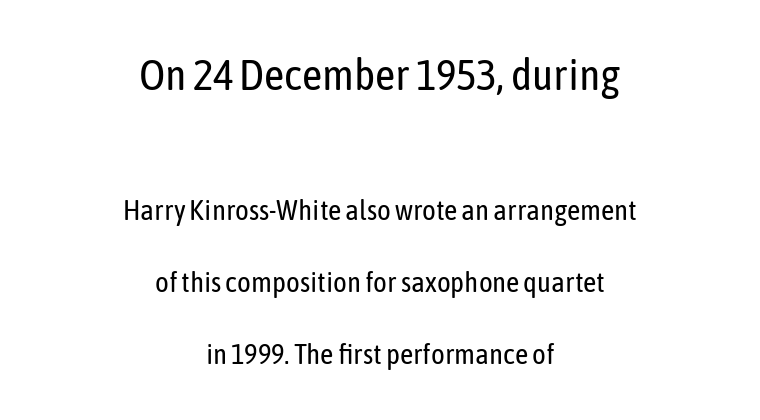
Q: Is the text bold? A: No.
Q: Is the text italic (slanted)? A: No, it is upright.
Q: Is the typeface a serif or a sans-serif typeface? A: Sans-serif.
Q: Is the text underlined? A: No.
Q: How is the paragraph aligned? A: Centered.
Q: Is the spacing between letters normal or unusually wide? A: Normal.
Q: Is the spacing between lines tight, normal or loose? A: Loose.
Q: Which block of text is set in a larger size, the first (top) or the second (bottom)? A: The first (top) one.
Q: Width (condensed, normal, or wide)? A: Condensed.
Q: Stroke contrast? A: Low.
Q: x-height? A: Medium.
Q: Monospaced? A: No.
